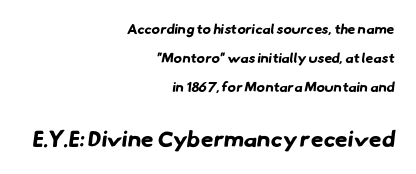
{"bold": "yes", "underline": "no", "align": "right", "line_spacing": "loose", "line_spacing_ratio": 2.08, "letter_spacing": "normal", "letter_spacing_em": 0.0, "larger_block": "second", "size_ratio": 1.64, "glyph_px": 23}
